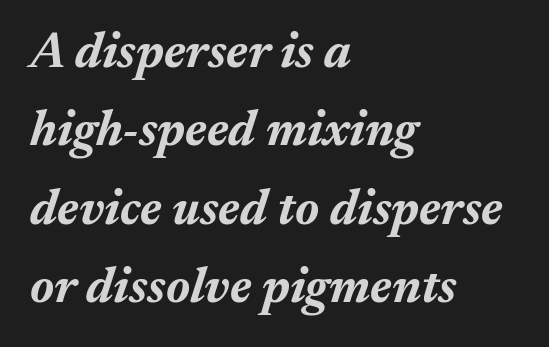
The image shows 50 px bold type, italic (leaning right); set left-aligned, normal line spacing (1.57x), normal letter spacing, not underlined; medium stroke contrast and a medium x-height.
